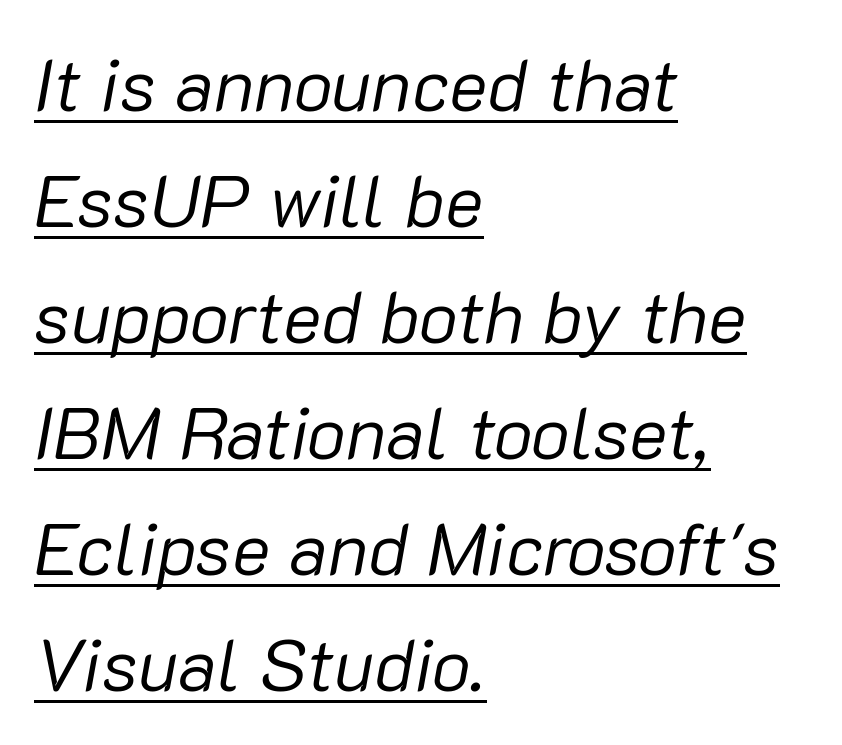
The image shows 73 px regular-weight type, italic (leaning right); set left-aligned, normal line spacing (1.59x), normal letter spacing, underlined; low stroke contrast and a medium x-height.
